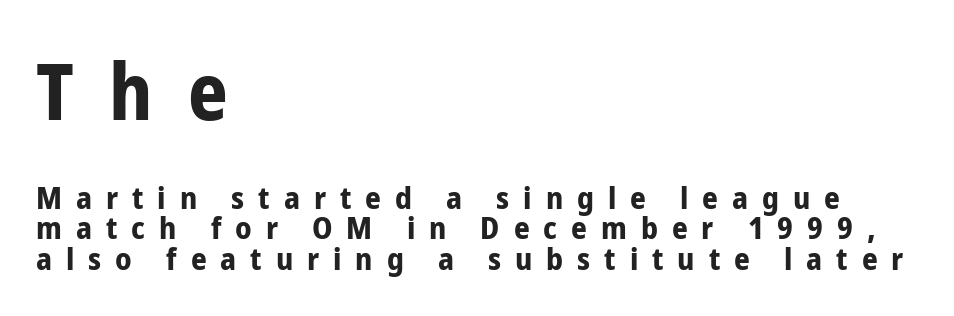
Q: Is the text bold? A: Yes.
Q: Is the text italic (slanted)? A: No, it is upright.
Q: Is the typeface a serif or a sans-serif typeface? A: Sans-serif.
Q: Is the text underlined? A: No.
Q: How is the paragraph aligned? A: Left-aligned.
Q: Is the spacing between letters normal or unusually wide? A: Unusually wide.
Q: Is the spacing between lines tight, normal or loose? A: Tight.
Q: Which block of text is set in a larger size, the first (top) or the second (bottom)? A: The first (top) one.
Q: Width (condensed, normal, or wide)? A: Condensed.
Q: Stroke contrast? A: Low.
Q: x-height? A: Medium.
Q: Monospaced? A: No.
